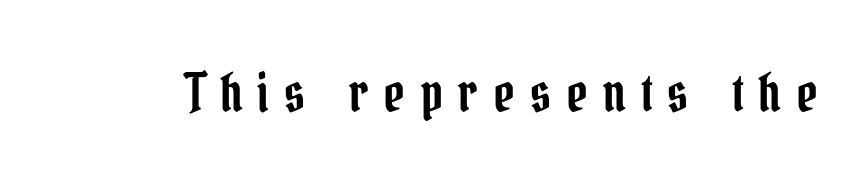
Q: Is the text italic (slanted)? A: No, it is upright.
Q: Is the typeface a serif or a sans-serif typeface? A: Serif.
Q: Is the text underlined? A: No.
Q: Is the spacing between letters normal or unusually wide? A: Unusually wide.
Q: Width (condensed, normal, or wide)? A: Condensed.
Q: Stroke contrast? A: Low.
Q: x-height? A: Medium.
Q: Monospaced? A: No.
